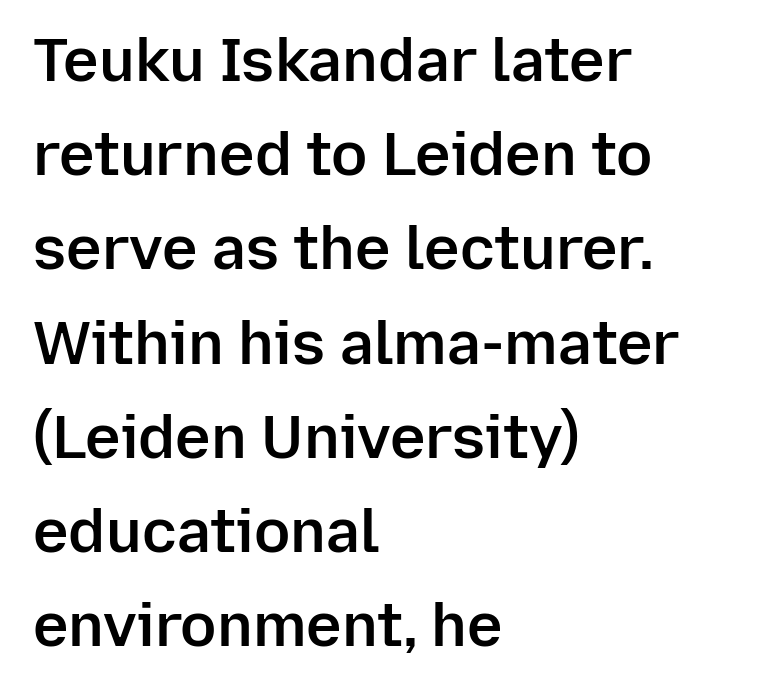
{"serif": "no", "italic": "no", "bold": "semi", "weight": "semibold", "width": "normal", "stroke_contrast": "low", "x_height": "medium", "monospaced": "no", "underline": "no", "align": "left", "line_spacing": "normal", "line_spacing_ratio": 1.57, "letter_spacing": "normal", "letter_spacing_em": 0.0, "glyph_px": 60}
